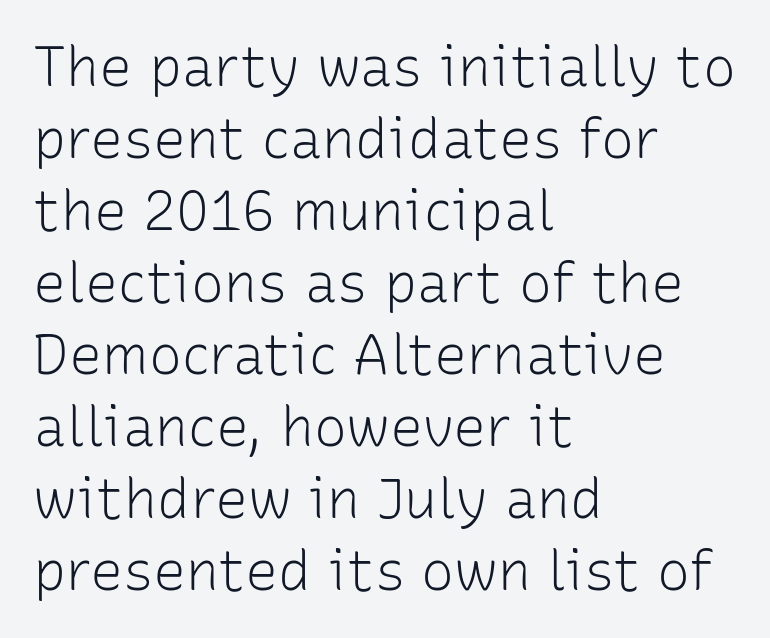
Q: Is the text bold? A: No.
Q: Is the text italic (slanted)? A: No, it is upright.
Q: Is the typeface a serif or a sans-serif typeface? A: Sans-serif.
Q: Is the text underlined? A: No.
Q: How is the paragraph aligned? A: Left-aligned.
Q: Is the spacing between letters normal or unusually wide? A: Normal.
Q: Is the spacing between lines tight, normal or loose? A: Normal.
Q: Width (condensed, normal, or wide)? A: Normal.
Q: Stroke contrast? A: Low.
Q: x-height? A: Medium.
Q: Monospaced? A: No.
